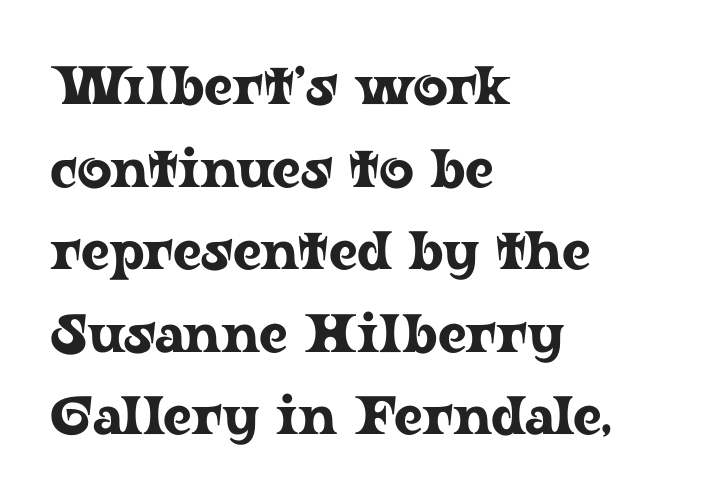
{"serif": "yes", "italic": "no", "width": "wide", "stroke_contrast": "low", "x_height": "medium", "monospaced": "no", "underline": "no", "align": "left", "line_spacing": "normal", "line_spacing_ratio": 1.53, "letter_spacing": "normal", "letter_spacing_em": 0.0, "glyph_px": 54}
